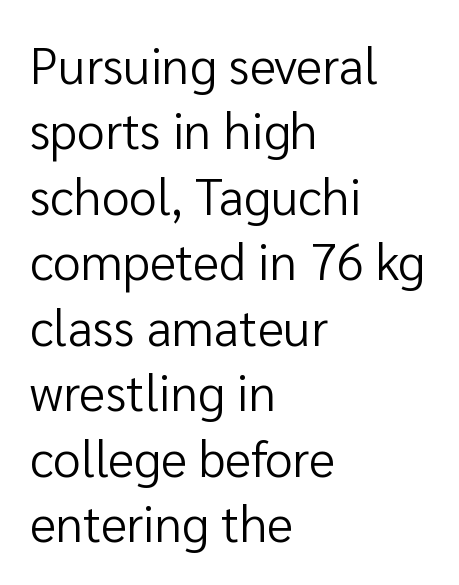
No italicization has been applied; the sample stays upright. Has an underline been added? It has not. The designer left line spacing at the default. Look at the bottom of the vertical strokes: they stop flat, with no serifs. Does extra space separate the letters? No, they use regular spacing. Proportional: the letters do not fall into vertical columns.
